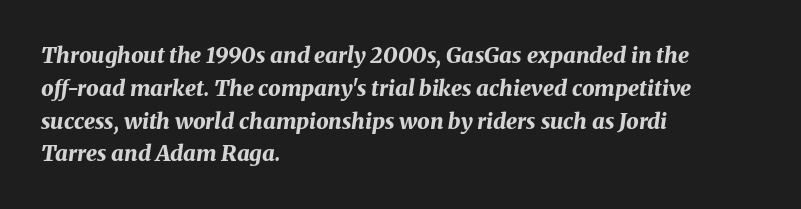
The image shows 22 px bold type, italic (leaning right); set left-aligned, normal line spacing (1.49x), normal letter spacing, not underlined.
